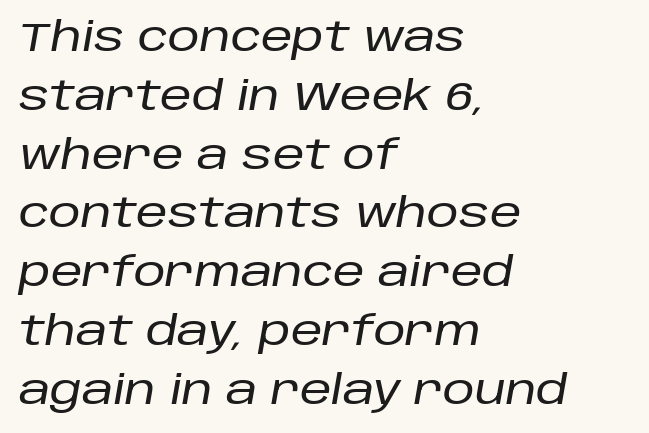
The image shows 40 px text type, italic (leaning right); set left-aligned, normal line spacing (1.47x), normal letter spacing, not underlined; low stroke contrast and a large x-height.
